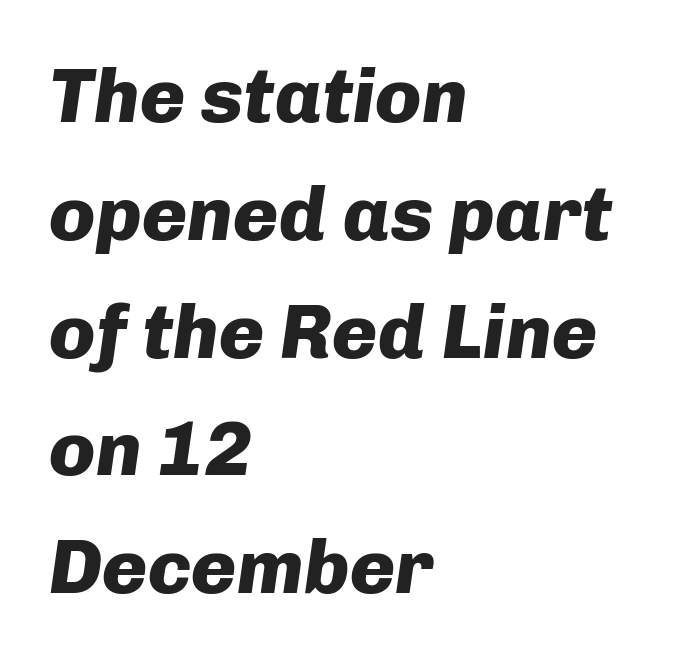
Leftover space on each line is placed entirely after the last word. Think of a printed novel: that variable character pitch is what you see here. This is heavy type, rendered in bold. Designer's note — italics engaged. Compared with typical paragraphs, the rows here are spaced about the same.
